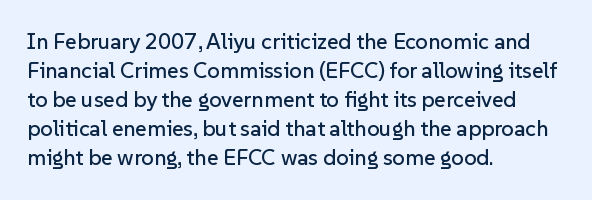
Q: Is the text italic (slanted)? A: No, it is upright.
Q: Is the text underlined? A: No.
Q: How is the paragraph aligned? A: Left-aligned.
Q: Is the spacing between letters normal or unusually wide? A: Normal.
Q: Is the spacing between lines tight, normal or loose? A: Normal.
